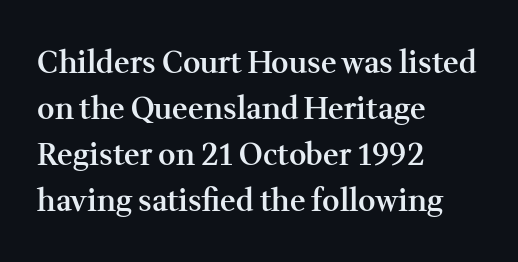
Q: Is the text bold? A: Semi-bold.
Q: Is the text italic (slanted)? A: No, it is upright.
Q: Is the typeface a serif or a sans-serif typeface? A: Serif.
Q: Is the text underlined? A: No.
Q: How is the paragraph aligned? A: Left-aligned.
Q: Is the spacing between letters normal or unusually wide? A: Normal.
Q: Is the spacing between lines tight, normal or loose? A: Normal.
Q: Width (condensed, normal, or wide)? A: Normal.
Q: Stroke contrast? A: Medium.
Q: x-height? A: Medium.
Q: Monospaced? A: No.
